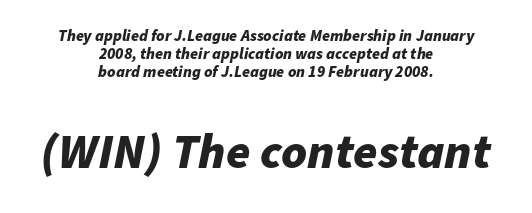
{"italic": "yes", "lean": "right", "slant_degrees": 11, "bold": "yes", "weight": "bold", "width": "normal", "stroke_contrast": "low", "x_height": "medium", "monospaced": "no", "underline": "no", "align": "center", "line_spacing": "tight", "line_spacing_ratio": 1.13, "letter_spacing": "normal", "letter_spacing_em": 0.0, "larger_block": "second", "size_ratio": 3.06, "glyph_px": 49}
